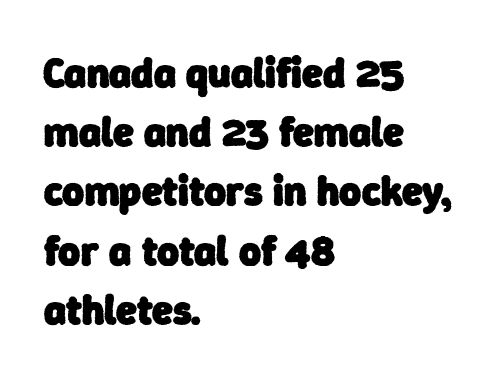
Leftover space on each line is placed entirely after the last word. Default kerning and tracking; the words read as compact shapes. This sample has the flowing, uneven cadence of proportional lettering. Does the type have serifs? No, each stem ends abruptly. Strokes here are thick enough to call this a true bold. The string is rendered with underlining switched off.
